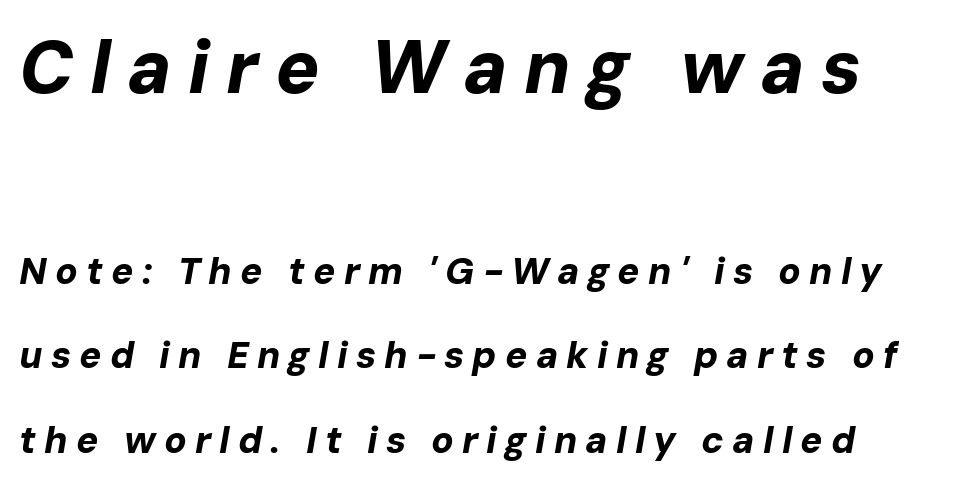
If you drew a line through each stem, it would be angled. Each letter keeps its own natural width here, so spacing adapts to shape. Alignment: flush left. Someone cranked the tracking dial way up on this one. Honestly, the rows look like they've been pulled way apart.
